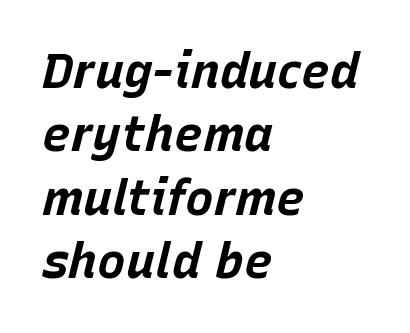
Q: Is the text bold? A: Yes.
Q: Is the text italic (slanted)? A: Yes, it leans right by about 15 degrees.
Q: Is the text underlined? A: No.
Q: How is the paragraph aligned? A: Left-aligned.
Q: Is the spacing between letters normal or unusually wide? A: Normal.
Q: Is the spacing between lines tight, normal or loose? A: Normal.
Q: Width (condensed, normal, or wide)? A: Normal.
Q: Stroke contrast? A: Low.
Q: x-height? A: Large.
Q: Monospaced? A: No.
